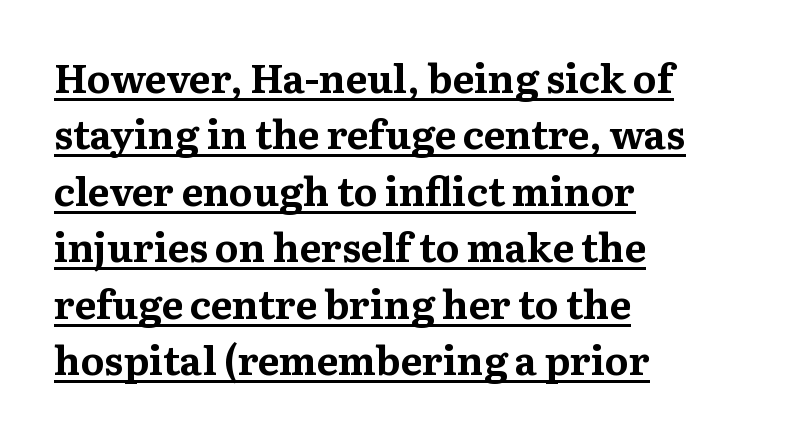
Weight check: bold — yes, fully. In terms of letterform style, serifs are clearly present. Quick note: not italic, upright. Note the varied advance widths — an 'i' is clearly narrower than an 'm'. Underlined type.
